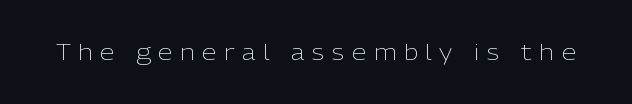
{"italic": "no", "bold": "no", "underline": "no", "letter_spacing": "wide", "letter_spacing_em": 0.35, "glyph_px": 21}
